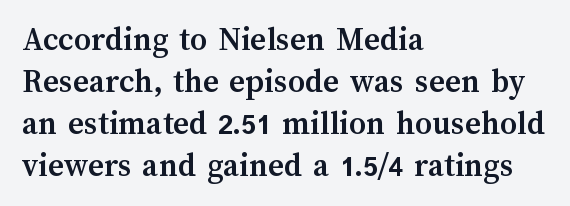
{"italic": "no", "bold": "yes", "weight": "semibold", "width": "normal", "stroke_contrast": "medium", "x_height": "medium", "monospaced": "no", "underline": "no", "align": "left", "line_spacing_ratio": 1.24, "letter_spacing": "normal", "letter_spacing_em": 0.0, "glyph_px": 34}
